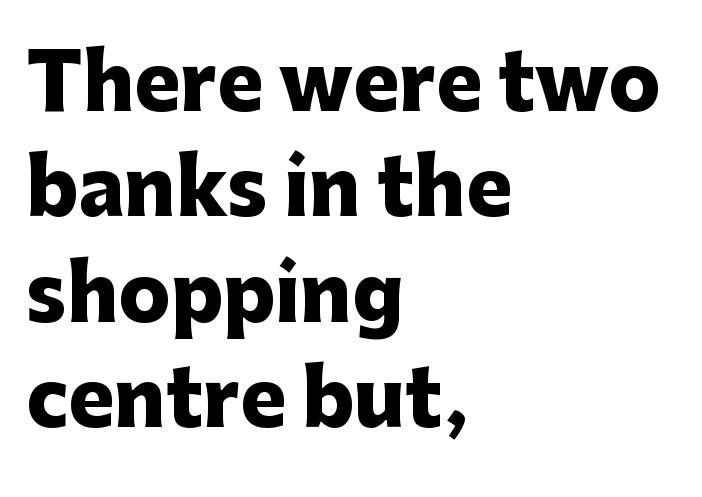
Regarding serifs, this sample does without them. In terms of letterspacing, this is plain default setting. Has an underline been added? It has not. How heavy is the stroke? Heavy — this is a bold.
